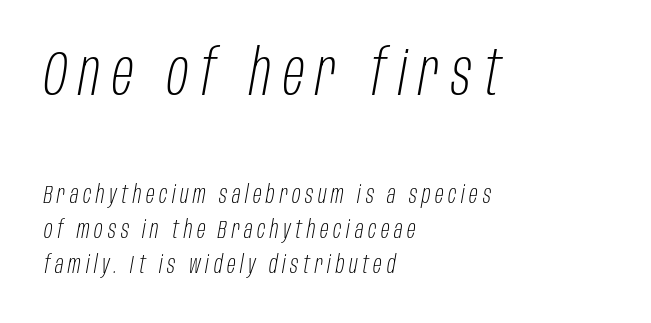
{"italic": "yes", "lean": "right", "slant_degrees": 10, "bold": "no", "weight": "light", "width": "condensed", "stroke_contrast": "low", "x_height": "large", "monospaced": "no", "underline": "no", "align": "left", "line_spacing": "normal", "line_spacing_ratio": 1.4, "larger_block": "first", "size_ratio": 2.52, "glyph_px": 63}
